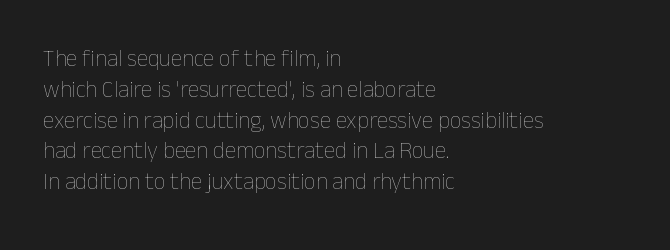
{"italic": "no", "bold": "no", "underline": "no", "align": "left", "line_spacing": "normal", "line_spacing_ratio": 1.34, "letter_spacing": "normal", "letter_spacing_em": 0.0, "glyph_px": 23}
